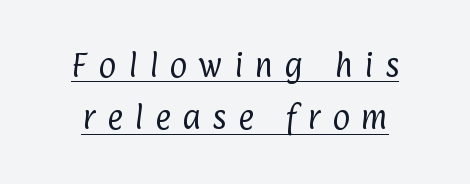
Q: Is the text bold? A: No.
Q: Is the text underlined? A: Yes.
Q: Is the spacing between letters normal or unusually wide? A: Unusually wide.
Q: Is the spacing between lines tight, normal or loose? A: Loose.
